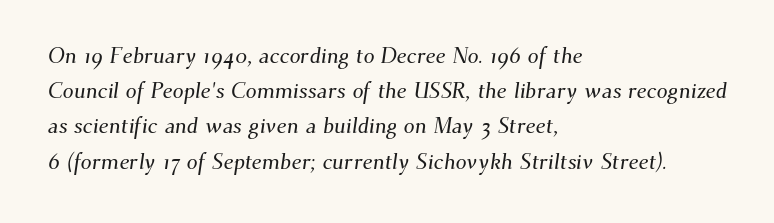
Default kerning and tracking; the words read as compact shapes. No word sits above an underline. This sample keeps an unexceptional amount of space between lines. Horizontal alignment here is leftward, the default for most running prose.
